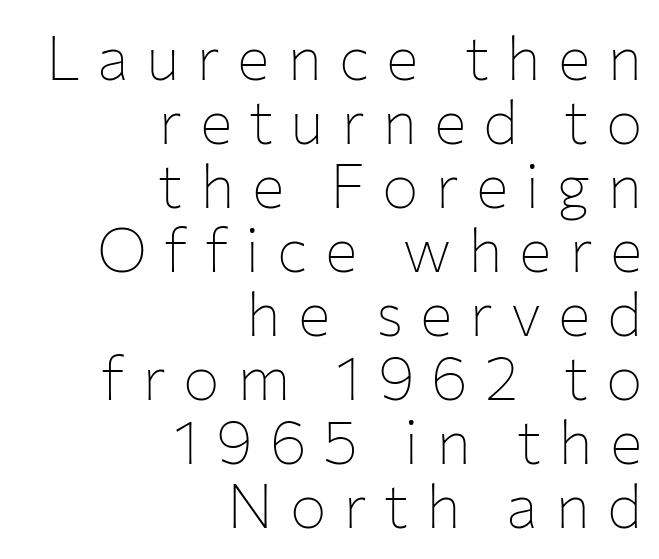
{"serif": "no", "italic": "no", "bold": "no", "weight": "thin", "width": "normal", "stroke_contrast": "low", "x_height": "medium", "monospaced": "no", "underline": "no", "align": "right", "line_spacing": "tight", "line_spacing_ratio": 1.05, "letter_spacing": "wide", "letter_spacing_em": 0.28, "glyph_px": 61}
